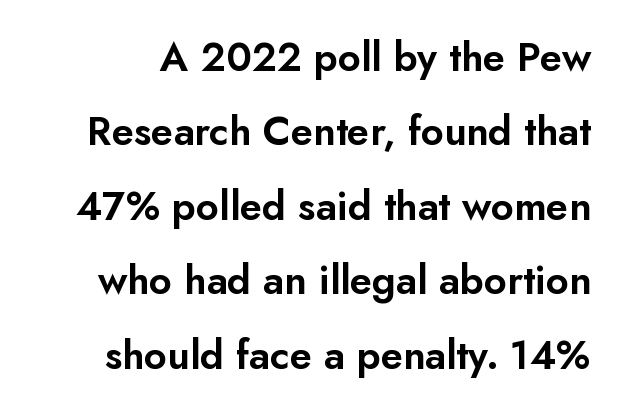
The image shows 40 px sans-serif type, upright; set line spacing 1.86x, normal letter spacing, not underlined; low stroke contrast and a small x-height.
